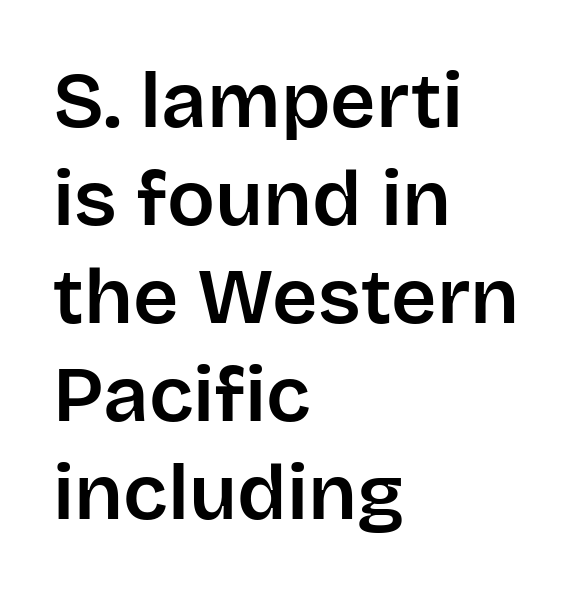
Q: Is the text italic (slanted)? A: No, it is upright.
Q: Is the typeface a serif or a sans-serif typeface? A: Sans-serif.
Q: Is the text underlined? A: No.
Q: How is the paragraph aligned? A: Left-aligned.
Q: Is the spacing between letters normal or unusually wide? A: Normal.
Q: Width (condensed, normal, or wide)? A: Normal.
Q: Stroke contrast? A: Low.
Q: x-height? A: Large.
Q: Monospaced? A: No.
